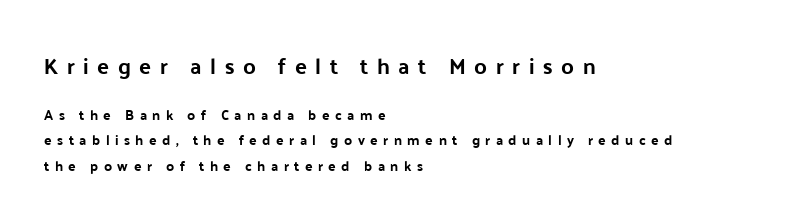
Q: Is the text italic (slanted)? A: No, it is upright.
Q: Is the text underlined? A: No.
Q: How is the paragraph aligned? A: Left-aligned.
Q: Is the spacing between letters normal or unusually wide? A: Unusually wide.
Q: Which block of text is set in a larger size, the first (top) or the second (bottom)? A: The first (top) one.
